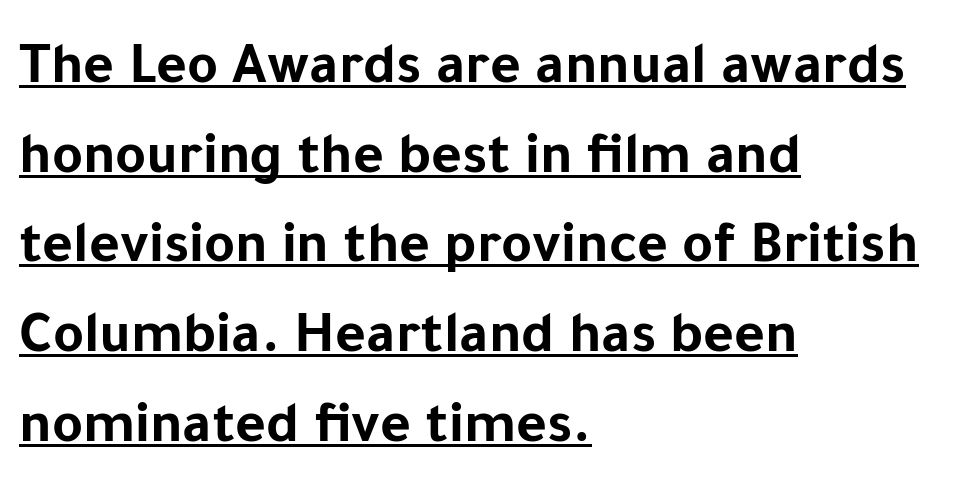
The image shows 59 px bold sans-serif type, upright; set left-aligned, normal line spacing (1.52x), normal letter spacing, underlined; low stroke contrast and a medium x-height.
